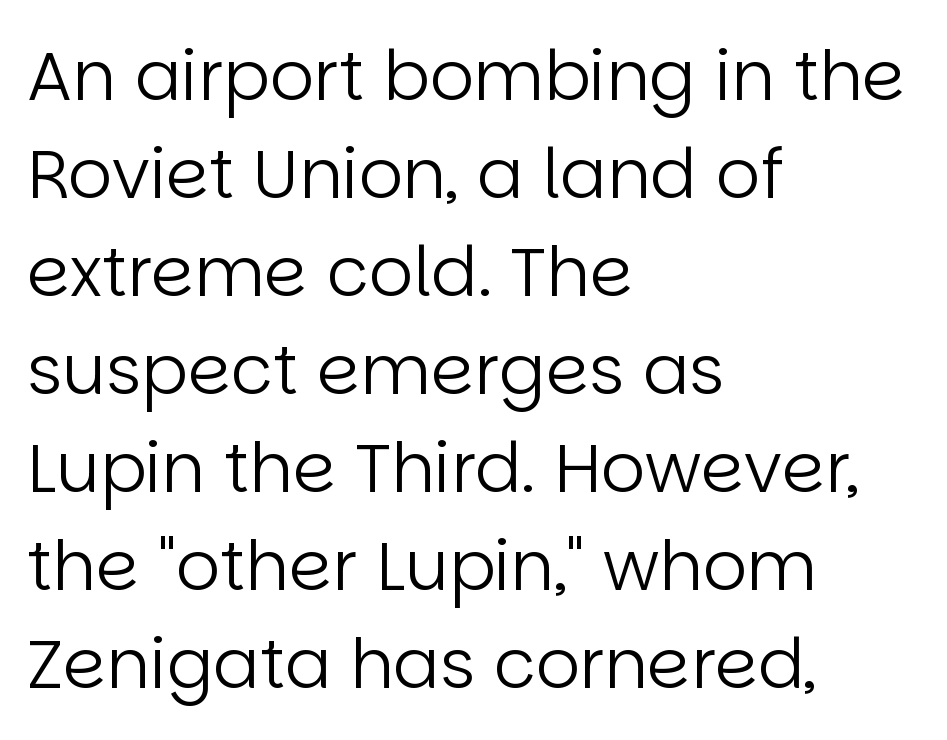
The image shows 69 px regular-weight sans-serif type, upright; set left-aligned, normal line spacing (1.42x), normal letter spacing, not underlined; low stroke contrast and a large x-height.
